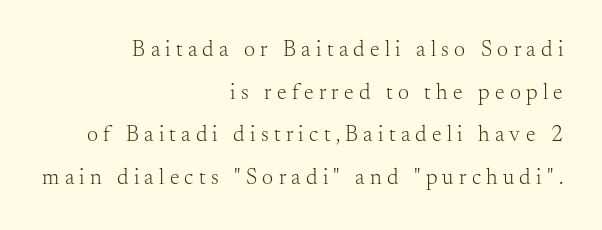
Descenders are the only things crossing below the line. The font sits on the lighter half of the weight spectrum, regular included. The rendering uses a large line-height, opening up the rows. Loose tracking; the words dissolve into strings of separated letters. Nope, not italic — everything's standing straight.
